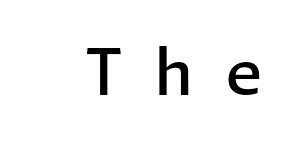
The image shows 64 px semibold sans-serif type, upright; set unusually wide letter spacing (+0.48 em), not underlined; low stroke contrast and a medium x-height.
